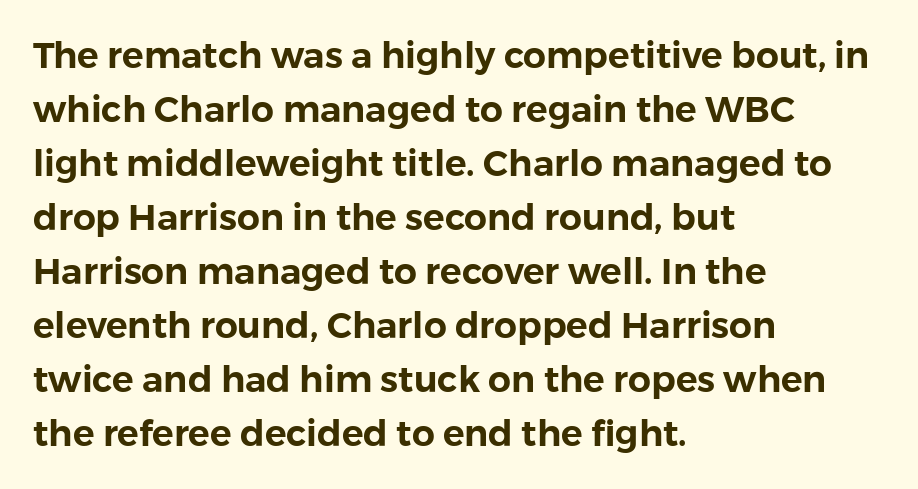
The image shows 36 px sans-serif type, upright; set left-aligned, normal line spacing (1.5x), normal letter spacing, not underlined; a medium x-height.
